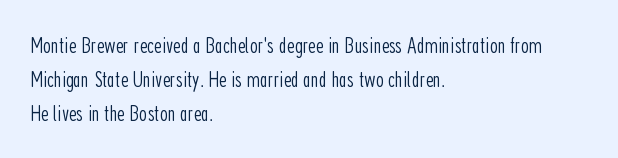
The type sits square on the baseline with zero lean. Stem width sits at or under what a default text font uses. Horizontally, the lines are justified to the leading edge only. This sample keeps an unexceptional amount of space between lines. The space beneath each line is pristine and unruled. There is no visible air inserted between adjacent glyphs.
